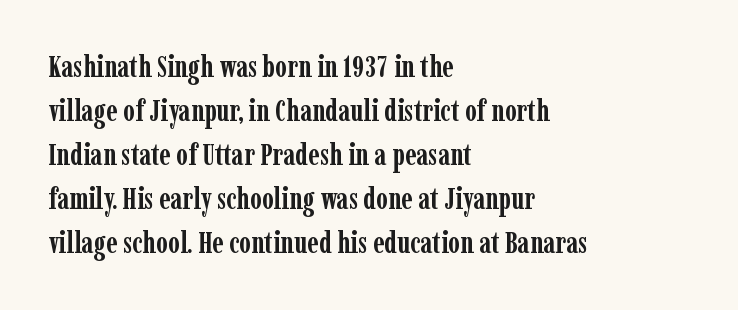
{"serif": "yes", "italic": "no", "bold": "yes", "weight": "semibold", "width": "condensed", "stroke_contrast": "low", "x_height": "medium", "monospaced": "no", "underline": "no", "align": "left", "line_spacing": "normal", "line_spacing_ratio": 1.47, "letter_spacing": "normal", "letter_spacing_em": 0.0, "glyph_px": 30}
